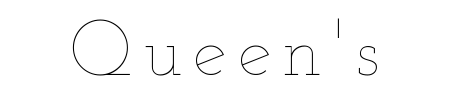
{"italic": "no", "bold": "no", "weight": "thin", "width": "wide", "stroke_contrast": "low", "x_height": "small", "monospaced": "no", "underline": "no", "align": "center", "glyph_px": 77}
